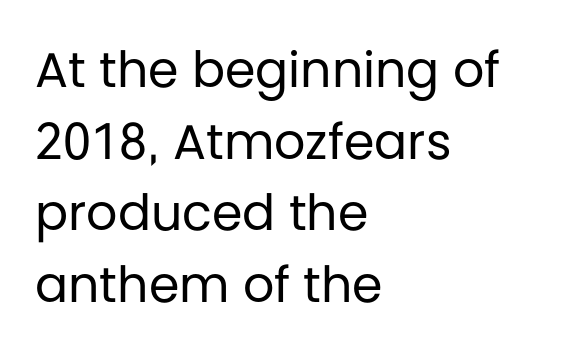
{"serif": "no", "italic": "no", "bold": "no", "weight": "regular", "width": "normal", "stroke_contrast": "low", "x_height": "large", "monospaced": "no", "underline": "no", "align": "left", "line_spacing": "normal", "line_spacing_ratio": 1.46, "letter_spacing": "normal", "letter_spacing_em": 0.0, "glyph_px": 49}
